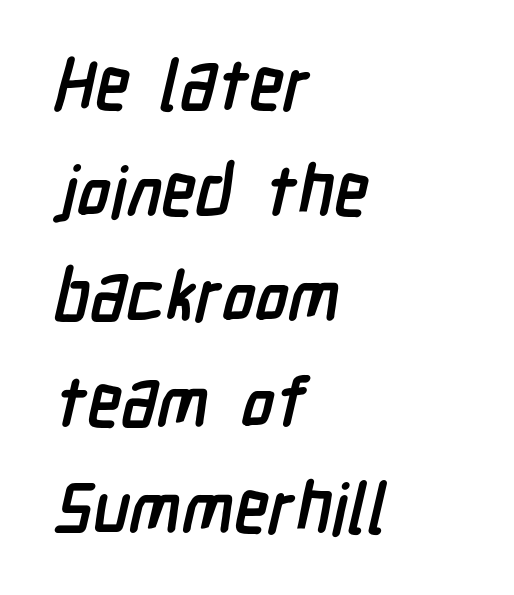
{"serif": "no", "bold": "yes", "weight": "semibold", "width": "condensed", "stroke_contrast": "low", "x_height": "medium", "monospaced": "no", "underline": "no", "align": "left", "line_spacing": "normal", "line_spacing_ratio": 1.51, "letter_spacing": "normal", "letter_spacing_em": 0.0, "glyph_px": 70}
